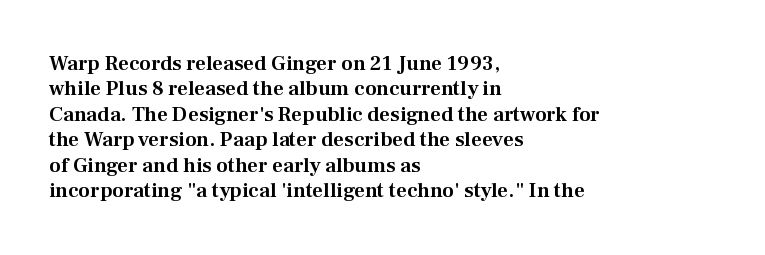
{"italic": "no", "underline": "no", "align": "left", "line_spacing_ratio": 1.21, "letter_spacing": "normal", "letter_spacing_em": 0.0, "glyph_px": 21}
